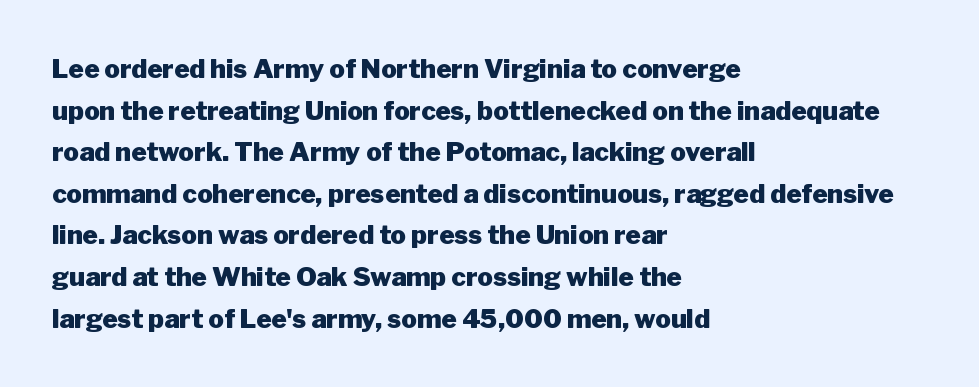
When letters stand straight like this, we call the style roman or upright. Successive baselines arrive at the customary interval. This rendering uses left alignment, leaving the right contour irregular. Notice how thick the strokes are: this is what a full bold looks like.
